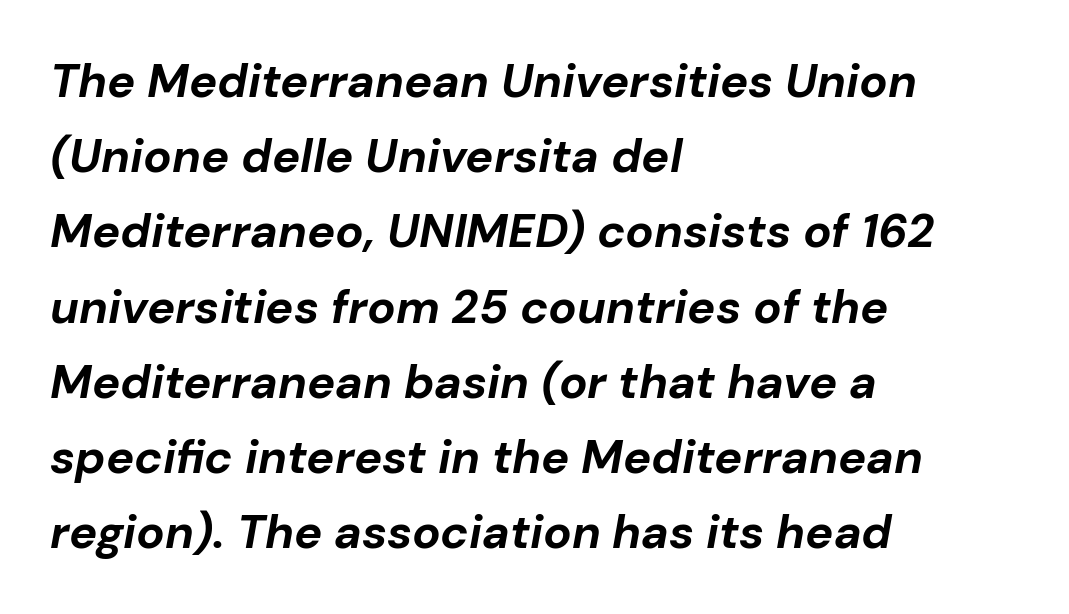
{"italic": "yes", "lean": "right", "slant_degrees": 10, "bold": "yes", "weight": "bold", "width": "normal", "stroke_contrast": "low", "x_height": "medium", "monospaced": "no", "underline": "no", "align": "left", "line_spacing": "normal", "line_spacing_ratio": 1.6, "letter_spacing": "normal", "letter_spacing_em": 0.0, "glyph_px": 47}
